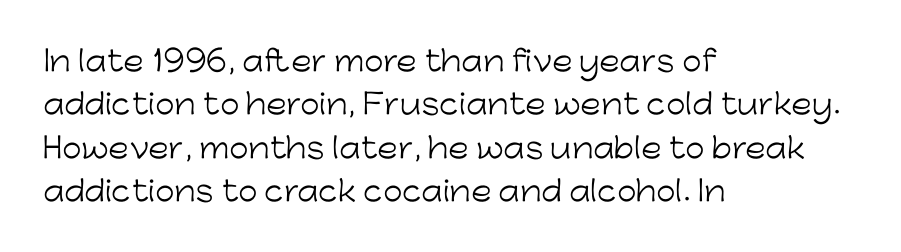
Students, observe: this is what conventionally led text looks like. These lines keep a tight, regular rhythm from letter to letter. The passage shown is typed in a proportional face where columns would drift. A clean baseline with only descenders dipping below it.
